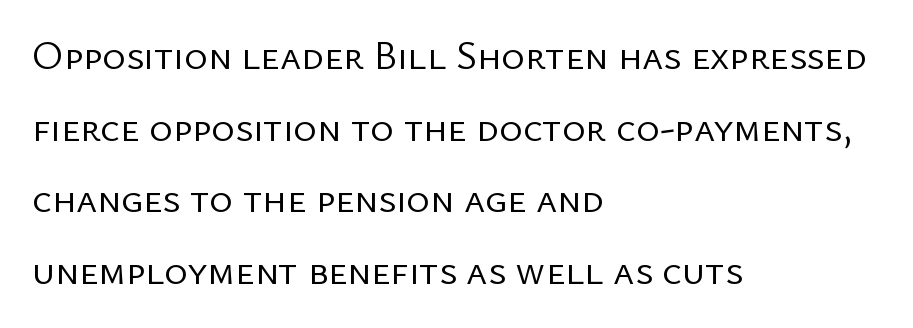
The image shows 40 px regular-weight sans-serif type, upright; set left-aligned, line spacing 1.79x, normal letter spacing, not underlined; low stroke contrast and a medium x-height.
